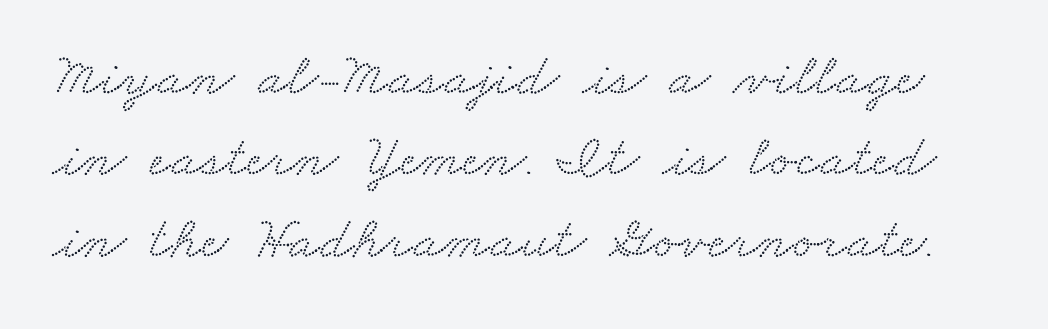
The image shows 59 px wide serif type; set normal line spacing (1.38x), normal letter spacing, not underlined; low stroke contrast and a small x-height.
